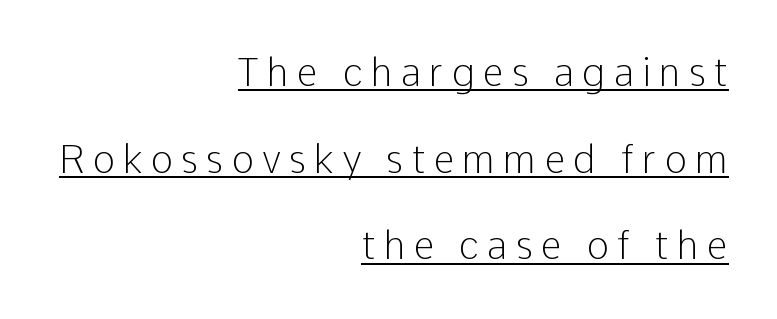
These lines have a slow, spaced-out rhythm from letter to letter. This is not heavy type; no bold has been used. All the whitespace from short lines collects on the left. A typographer would call this underscored text.
